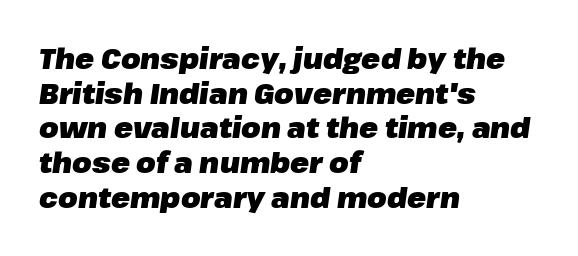
A typesetter would call this proportional, since set widths differ per character. The letters sit at their default tracking, neither squeezed nor spread. Each line starts at the same left margin while the right side varies. Plain, unruled lines of type.
